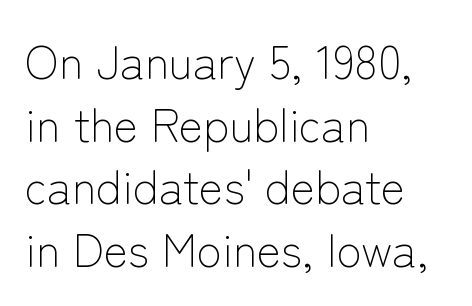
The glyphs in this specimen are sans serif. Posture: straight, roman, zero tilt. No chunkiness to these letters — they're not bold. The paragraph shown leans on its left margin.
